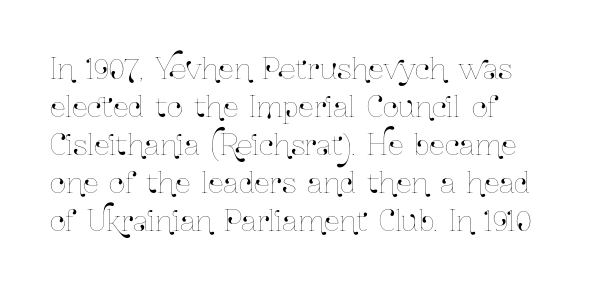
Q: Is the text italic (slanted)? A: No, it is upright.
Q: Is the text underlined? A: No.
Q: How is the paragraph aligned? A: Left-aligned.
Q: Is the spacing between letters normal or unusually wide? A: Normal.
Q: Is the spacing between lines tight, normal or loose? A: Normal.
Q: Width (condensed, normal, or wide)? A: Condensed.
Q: Stroke contrast? A: Low.
Q: x-height? A: Medium.
Q: Monospaced? A: No.
